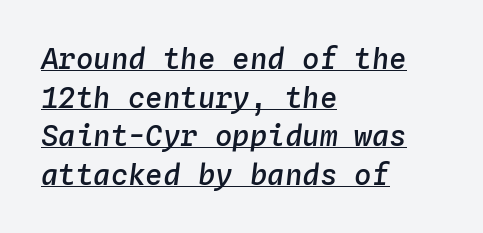
The image shows 29 px semibold type, italic (leaning right), monospaced; set left-aligned, normal line spacing (1.33x), normal letter spacing, underlined; low stroke contrast and a medium x-height.
